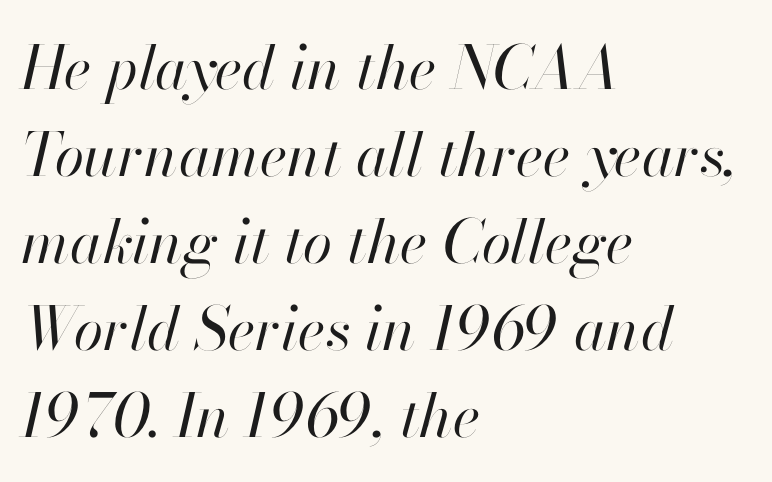
{"italic": "yes", "lean": "right", "slant_degrees": 13, "bold": "no", "weight": "regular", "width": "normal", "stroke_contrast": "high", "x_height": "small", "monospaced": "no", "underline": "no", "align": "left", "line_spacing": "normal", "line_spacing_ratio": 1.45, "letter_spacing": "normal", "letter_spacing_em": 0.0, "glyph_px": 60}
